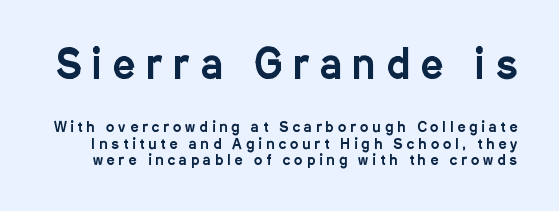
Q: Is the text italic (slanted)? A: No, it is upright.
Q: Is the typeface a serif or a sans-serif typeface? A: Sans-serif.
Q: Is the text underlined? A: No.
Q: Is the spacing between letters normal or unusually wide? A: Unusually wide.
Q: Which block of text is set in a larger size, the first (top) or the second (bottom)? A: The first (top) one.
Q: Width (condensed, normal, or wide)? A: Condensed.
Q: Stroke contrast? A: Low.
Q: x-height? A: Medium.
Q: Monospaced? A: No.
